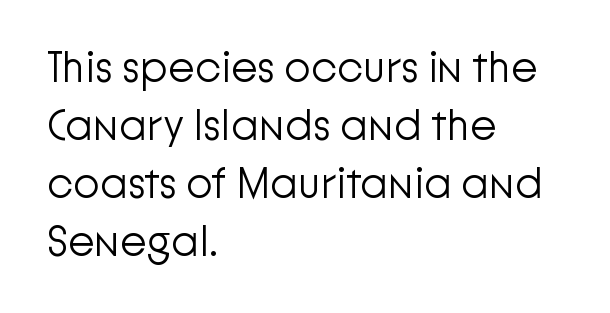
Q: Is the text bold? A: No.
Q: Is the text italic (slanted)? A: No, it is upright.
Q: Is the typeface a serif or a sans-serif typeface? A: Sans-serif.
Q: Is the text underlined? A: No.
Q: How is the paragraph aligned? A: Left-aligned.
Q: Is the spacing between letters normal or unusually wide? A: Normal.
Q: Is the spacing between lines tight, normal or loose? A: Normal.
Q: Width (condensed, normal, or wide)? A: Normal.
Q: Stroke contrast? A: Low.
Q: x-height? A: Medium.
Q: Monospaced? A: No.
